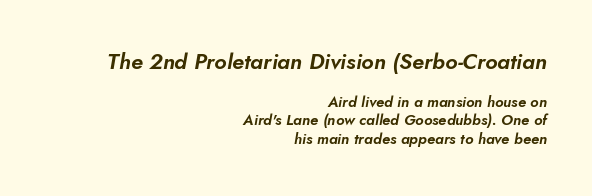
{"italic": "yes", "lean": "right", "slant_degrees": 5, "underline": "no", "align": "right", "line_spacing_ratio": 1.24, "letter_spacing": "normal", "letter_spacing_em": 0.0, "larger_block": "first", "size_ratio": 1.47, "glyph_px": 22}
